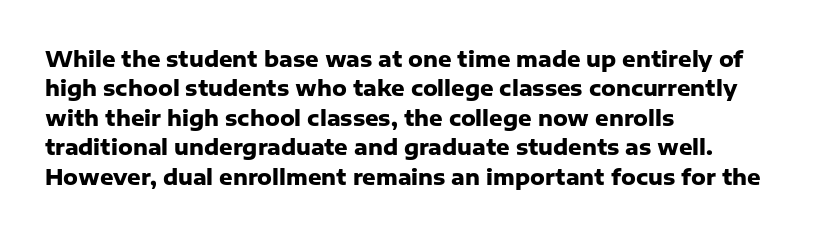
The image shows 21 px bold type, upright; set left-aligned, normal line spacing (1.4x), normal letter spacing, not underlined.
